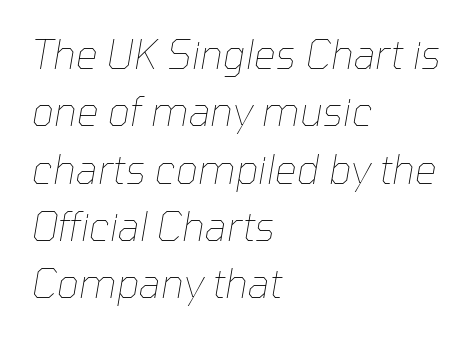
The image shows 39 px thin type, italic (leaning right); set left-aligned, normal line spacing (1.47x), normal letter spacing, not underlined; low stroke contrast and a medium x-height.
